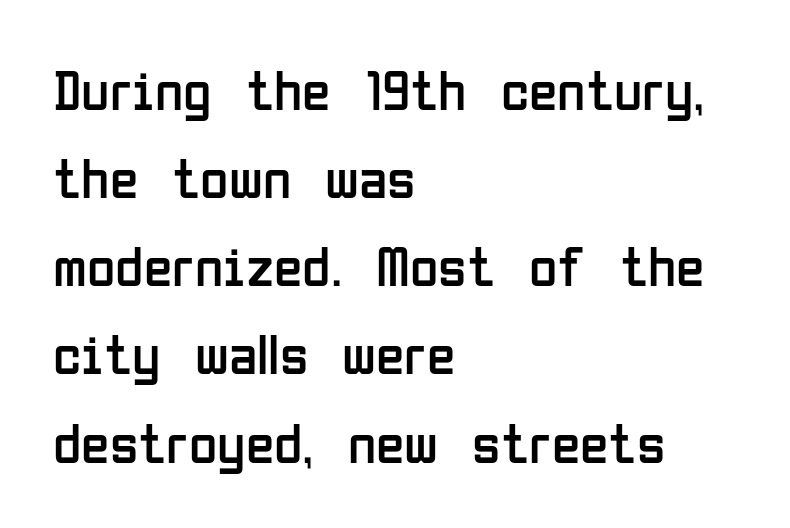
The image shows 58 px regular-weight, condensed sans-serif type, upright; set left-aligned, normal line spacing (1.52x), normal letter spacing, not underlined; low stroke contrast and a medium x-height.
